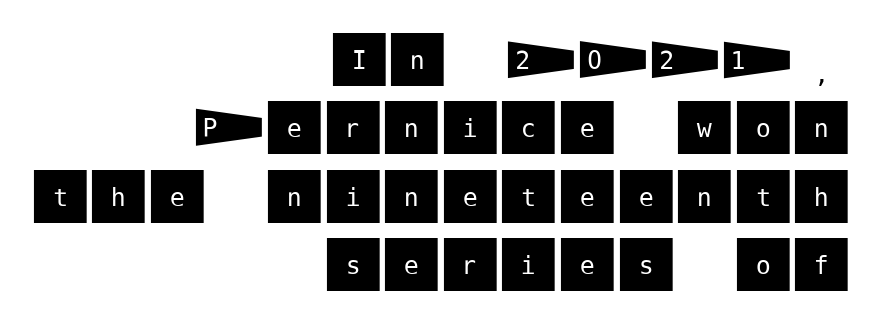
The image shows 60 px sans-serif type, upright; set right-aligned, tight line spacing (1.14x), normal letter spacing, not underlined; medium stroke contrast and a large x-height.
